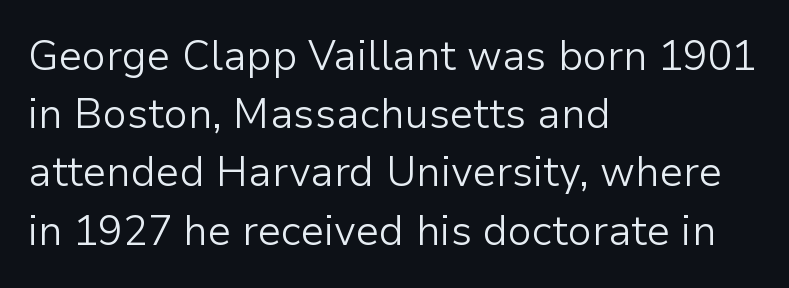
{"serif": "no", "italic": "no", "bold": "no", "weight": "light", "width": "normal", "stroke_contrast": "low", "x_height": "medium", "monospaced": "no", "underline": "no", "align": "left", "line_spacing": "normal", "line_spacing_ratio": 1.42, "letter_spacing": "normal", "letter_spacing_em": 0.0, "glyph_px": 41}
